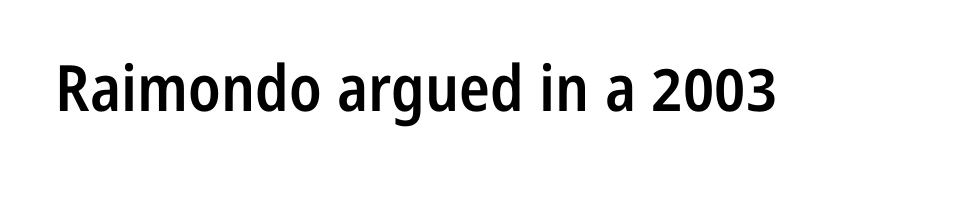
The image shows 64 px semibold, condensed sans-serif type, upright; set normal letter spacing, not underlined; low stroke contrast and a medium x-height.
